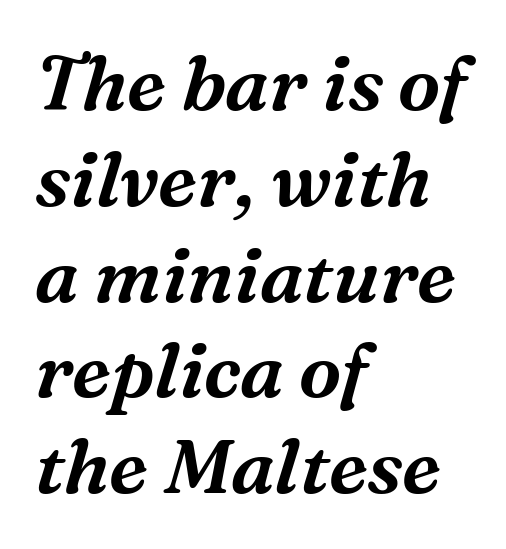
{"serif": "yes", "italic": "yes", "lean": "right", "slant_degrees": 16, "width": "normal", "stroke_contrast": "medium", "x_height": "medium", "monospaced": "no", "underline": "no", "align": "left", "line_spacing": "normal", "line_spacing_ratio": 1.26, "letter_spacing": "normal", "letter_spacing_em": 0.0, "glyph_px": 76}
